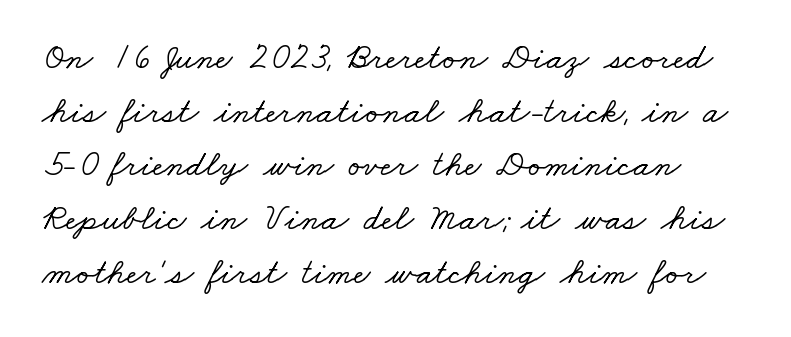
{"serif": "yes", "width": "wide", "stroke_contrast": "low", "x_height": "small", "monospaced": "no", "underline": "no", "line_spacing": "normal", "line_spacing_ratio": 1.45, "letter_spacing": "normal", "letter_spacing_em": 0.0, "glyph_px": 37}
